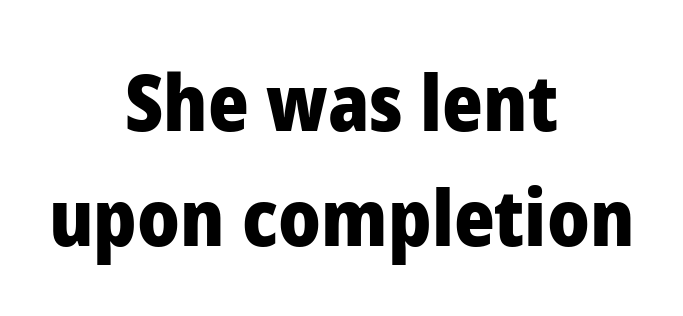
The image shows 78 px heavy sans-serif type, upright; set centered, normal line spacing (1.47x), normal letter spacing, not underlined; low stroke contrast and a medium x-height.
